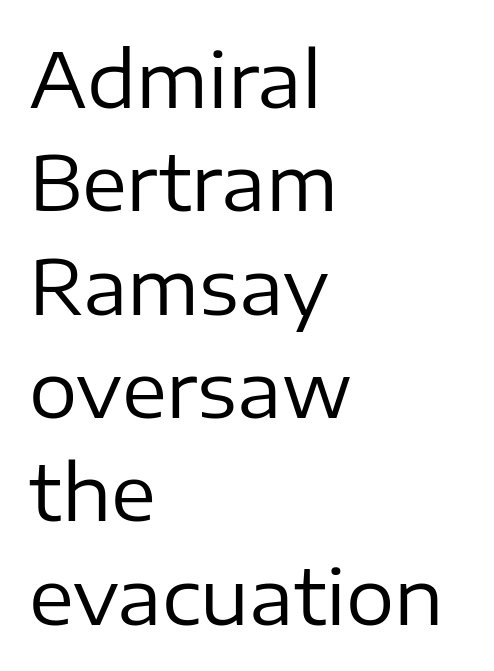
Interline gaps are of average width in this sample. The rendering anchors every line to the left-hand side. Proportional: the letters do not fall into vertical columns. This rendering leaves character spacing at its baseline value. Any mark beneath the type? The region is blank. Stem width sits at or under what a default text font uses.
